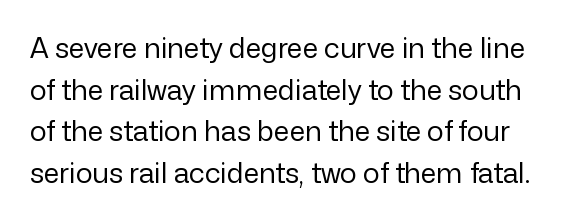
Q: Is the text bold? A: No.
Q: Is the text italic (slanted)? A: No, it is upright.
Q: Is the typeface a serif or a sans-serif typeface? A: Sans-serif.
Q: Is the text underlined? A: No.
Q: Is the spacing between letters normal or unusually wide? A: Normal.
Q: Is the spacing between lines tight, normal or loose? A: Normal.
Q: Width (condensed, normal, or wide)? A: Normal.
Q: Stroke contrast? A: Low.
Q: x-height? A: Medium.
Q: Monospaced? A: No.
